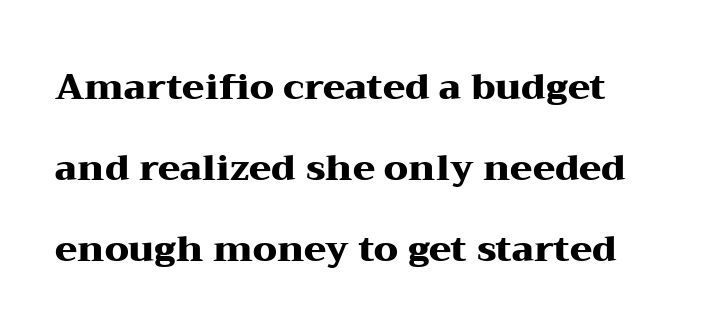
Q: Is the text bold? A: Yes.
Q: Is the text italic (slanted)? A: No, it is upright.
Q: Is the typeface a serif or a sans-serif typeface? A: Serif.
Q: Is the text underlined? A: No.
Q: Is the spacing between letters normal or unusually wide? A: Normal.
Q: Is the spacing between lines tight, normal or loose? A: Loose.
Q: Width (condensed, normal, or wide)? A: Wide.
Q: Stroke contrast? A: Medium.
Q: x-height? A: Medium.
Q: Monospaced? A: No.
